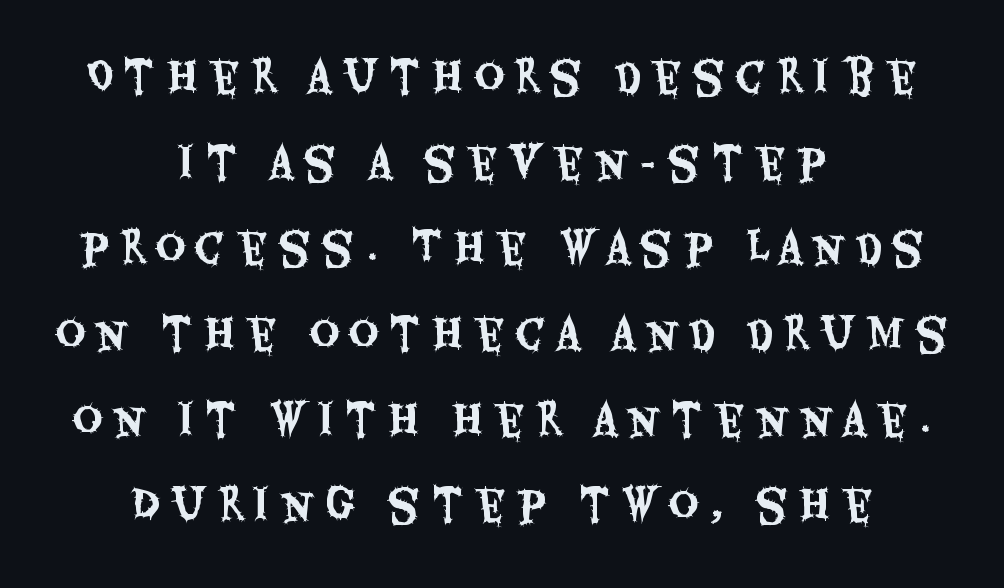
{"serif": "no", "italic": "no", "width": "condensed", "stroke_contrast": "medium", "x_height": "large", "monospaced": "no", "underline": "no", "align": "center", "line_spacing": "loose", "line_spacing_ratio": 2.09, "letter_spacing": "wide", "letter_spacing_em": 0.27, "glyph_px": 41}
